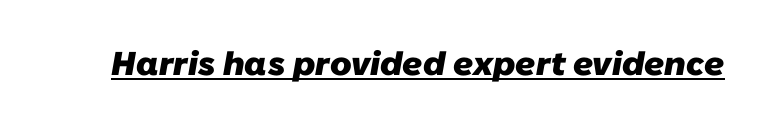
{"serif": "no", "bold": "yes", "weight": "heavy", "width": "normal", "stroke_contrast": "low", "x_height": "medium", "monospaced": "no", "underline": "yes", "letter_spacing": "normal", "letter_spacing_em": 0.0, "glyph_px": 33}
